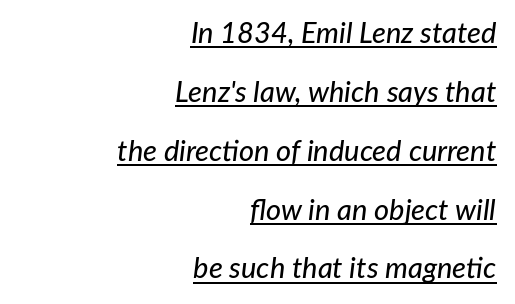
{"italic": "yes", "lean": "right", "slant_degrees": 7, "width": "normal", "stroke_contrast": "low", "x_height": "medium", "monospaced": "no", "underline": "yes", "align": "right", "line_spacing": "loose", "line_spacing_ratio": 2.03, "letter_spacing": "normal", "letter_spacing_em": 0.0, "glyph_px": 29}
